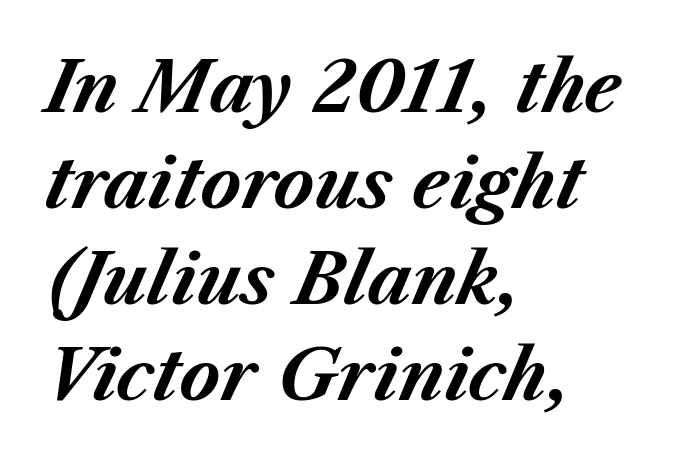
Does extra space separate the letters? No, they use regular spacing. Regular leading. Short and long lines alike share a common starting point at left. A typesetter would mark this as italic.
